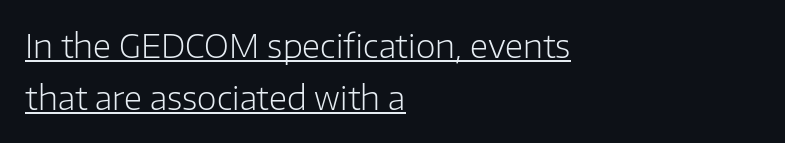
Q: Is the text bold? A: No.
Q: Is the text italic (slanted)? A: No, it is upright.
Q: Is the typeface a serif or a sans-serif typeface? A: Sans-serif.
Q: Is the text underlined? A: Yes.
Q: How is the paragraph aligned? A: Left-aligned.
Q: Is the spacing between letters normal or unusually wide? A: Normal.
Q: Is the spacing between lines tight, normal or loose? A: Normal.
Q: Width (condensed, normal, or wide)? A: Normal.
Q: Stroke contrast? A: Low.
Q: x-height? A: Medium.
Q: Monospaced? A: No.
